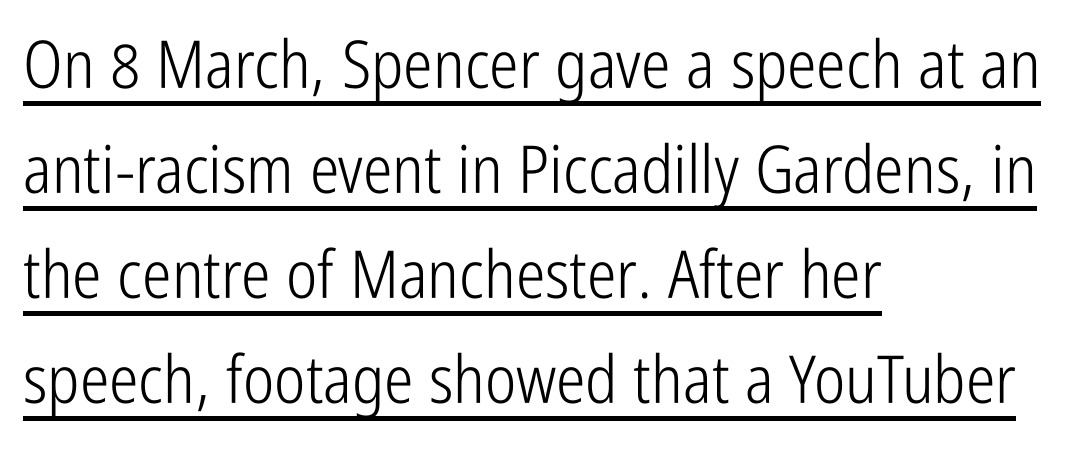
Proportional: the letters do not fall into vertical columns. Glyph-to-glyph distance matches everyday printed text. Horizontal alignment here is leftward, the default for most running prose. The weight would be labelled regular, book, light, or lighter still. Is there any slant? The stems are plumb. Glance below the letters and you will spot a drawn line.
